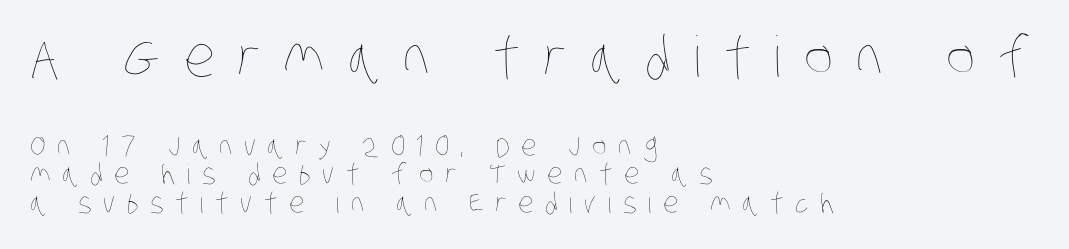
{"bold": "no", "weight": "thin", "width": "condensed", "stroke_contrast": "low", "x_height": "large", "monospaced": "no", "underline": "no", "align": "left", "line_spacing": "tight", "line_spacing_ratio": 1.02, "letter_spacing": "wide", "letter_spacing_em": 0.41, "larger_block": "first", "size_ratio": 2.0, "glyph_px": 56}
